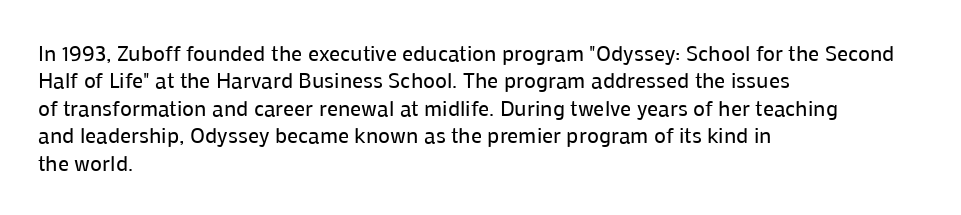
The image shows 22 px text type, upright; set left-aligned, normal line spacing (1.25x), normal letter spacing, not underlined.
